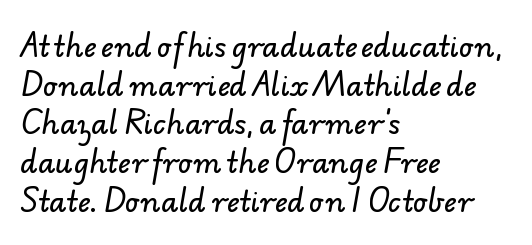
{"serif": "no", "width": "normal", "stroke_contrast": "low", "x_height": "small", "monospaced": "no", "underline": "no", "align": "left", "line_spacing": "normal", "line_spacing_ratio": 1.38, "letter_spacing": "normal", "letter_spacing_em": 0.0, "glyph_px": 28}
